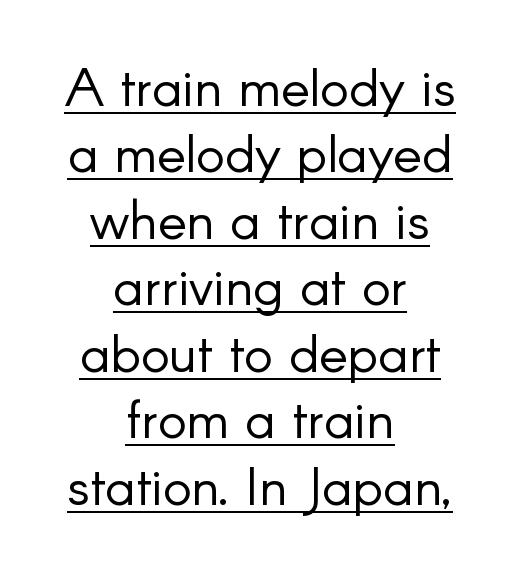
The image shows 54 px light sans-serif type, upright; set centered, line spacing 1.23x, normal letter spacing, underlined; low stroke contrast and a small x-height.
